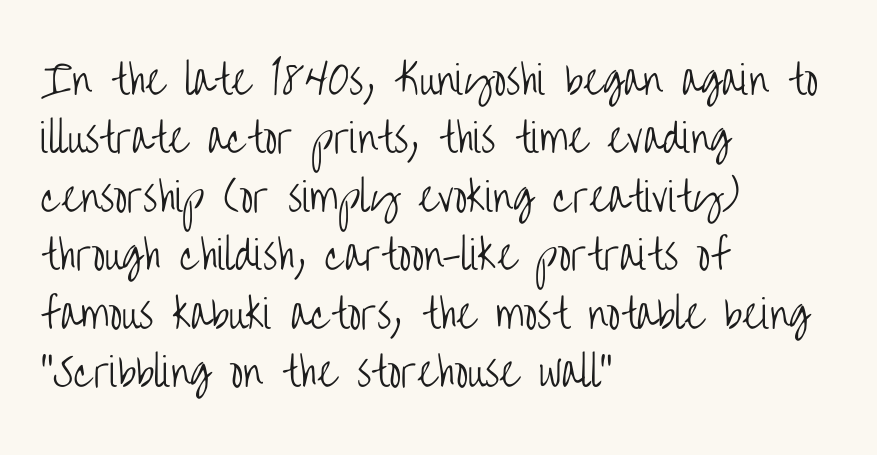
{"serif": "no", "italic": "no", "bold": "no", "weight": "light", "width": "condensed", "stroke_contrast": "low", "x_height": "large", "monospaced": "no", "underline": "no", "align": "left", "line_spacing": "normal", "line_spacing_ratio": 1.5, "letter_spacing": "normal", "letter_spacing_em": 0.0, "glyph_px": 39}
